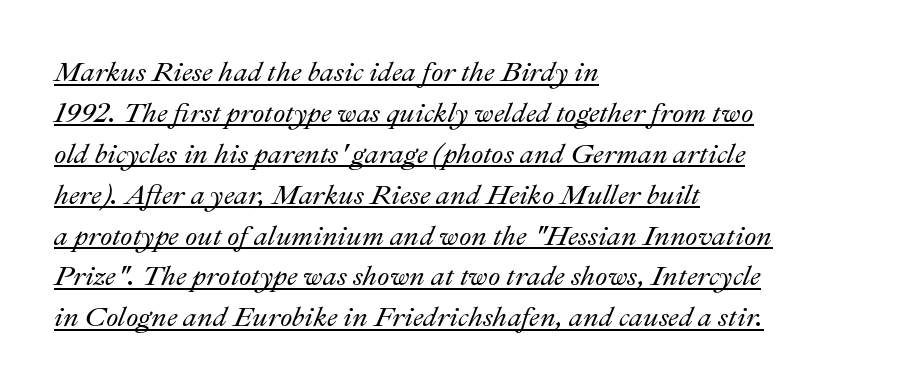
Q: Is the text italic (slanted)? A: Yes, it leans right by about 22 degrees.
Q: Is the text underlined? A: Yes.
Q: How is the paragraph aligned? A: Left-aligned.
Q: Is the spacing between letters normal or unusually wide? A: Normal.
Q: Is the spacing between lines tight, normal or loose? A: Normal.
Q: Width (condensed, normal, or wide)? A: Normal.
Q: Stroke contrast? A: Medium.
Q: x-height? A: Small.
Q: Monospaced? A: No.
